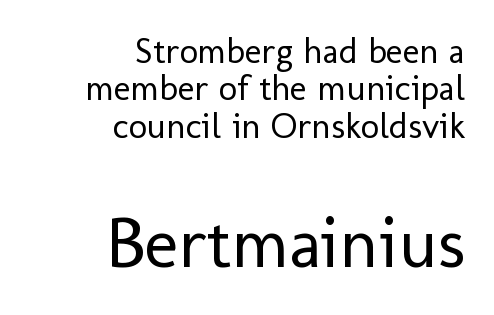
{"serif": "no", "italic": "no", "bold": "no", "weight": "regular", "width": "normal", "stroke_contrast": "low", "x_height": "medium", "monospaced": "no", "underline": "no", "align": "right", "line_spacing": "tight", "line_spacing_ratio": 1.04, "letter_spacing": "normal", "letter_spacing_em": 0.0, "larger_block": "second", "size_ratio": 2.0, "glyph_px": 72}
